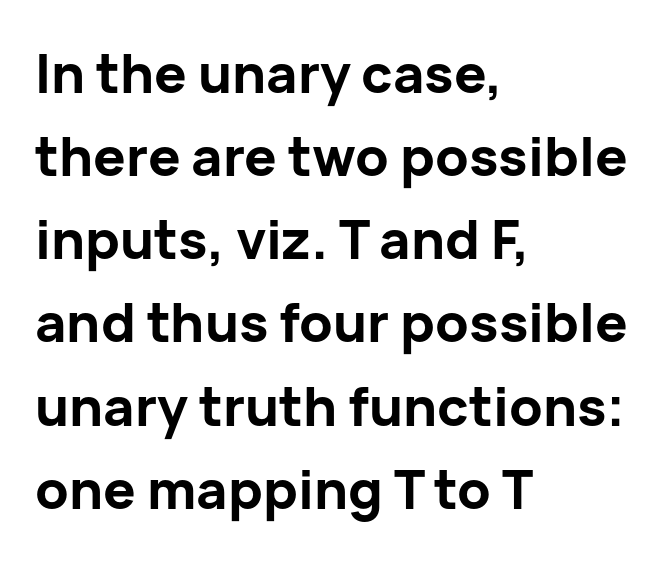
Rows of type keep a routine distance in the vertical direction. The glyphs are unaccompanied by any horizontal stroke below them. Where is the straight margin? On the left. Unlike italic type, these characters show no tilt at all. These lines are rendered in a variable-pitch font.
